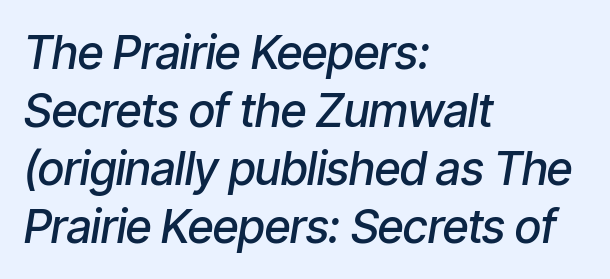
Is the block centered? No — it sits flush against the left margin. The gap between lines stays unmarked. A somewhat darkened texture: the type is semibold rather than bold. Vertically, the passage feels balanced, rows spaced as you'd expect. Looks like regular typesetting: each glyph gets only the width it needs. Observe the lean: these are italic letterforms.
